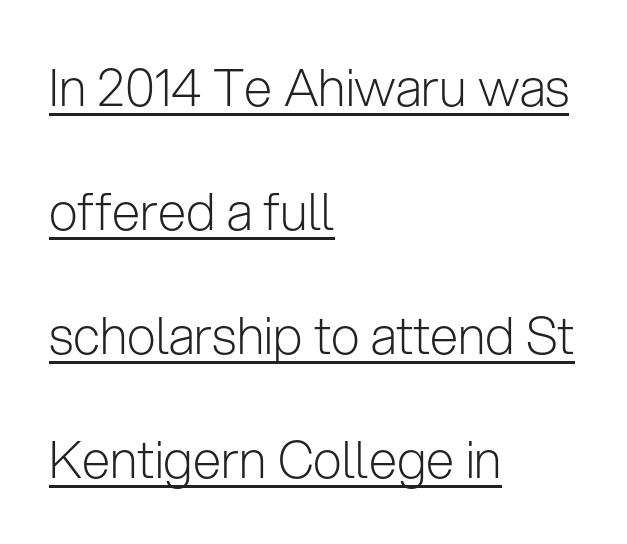
{"serif": "no", "italic": "no", "bold": "no", "weight": "light", "width": "normal", "stroke_contrast": "low", "x_height": "medium", "monospaced": "no", "underline": "yes", "align": "left", "line_spacing": "loose", "line_spacing_ratio": 2.43, "letter_spacing": "normal", "letter_spacing_em": 0.0, "glyph_px": 51}
